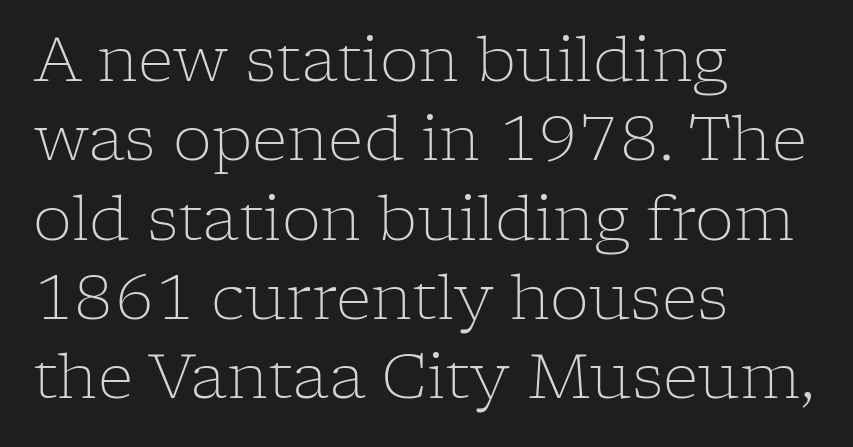
Does the copy run flush right? No — it runs flush left. Caption: standard tracking, unaltered. The weight would be labelled regular, book, light, or lighter still. Just letters on the line, the space beneath them empty. These lines were composed using upright roman letters.
